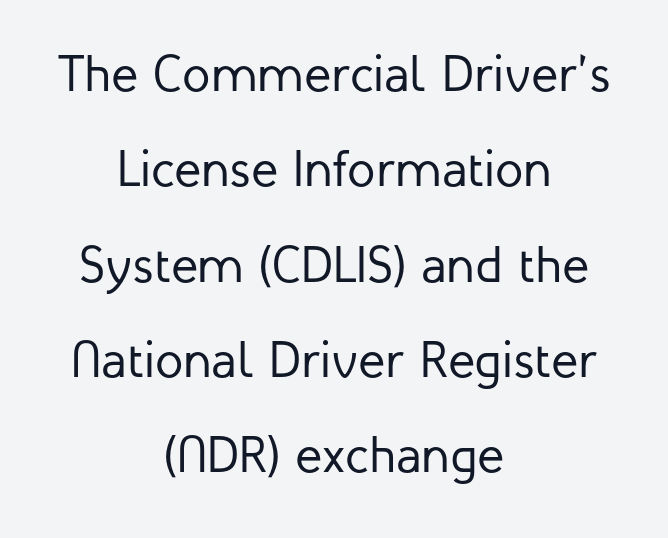
The image shows 51 px regular-weight sans-serif type, upright; set centered, line spacing 1.87x, normal letter spacing, not underlined; low stroke contrast and a medium x-height.
